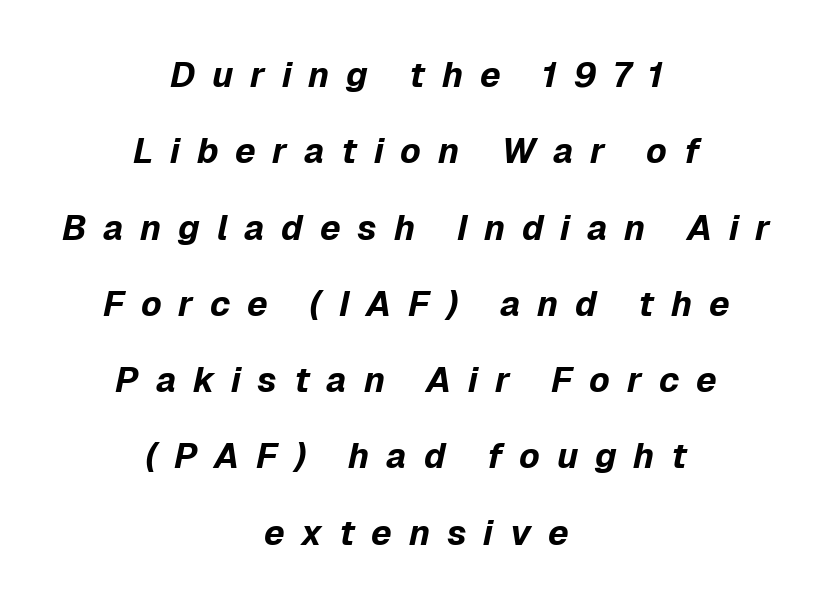
Q: Is the text bold? A: Yes.
Q: Is the text italic (slanted)? A: Yes, it leans right by about 12 degrees.
Q: Is the text underlined? A: No.
Q: How is the paragraph aligned? A: Centered.
Q: Is the spacing between letters normal or unusually wide? A: Unusually wide.
Q: Is the spacing between lines tight, normal or loose? A: Loose.
Q: Width (condensed, normal, or wide)? A: Normal.
Q: Stroke contrast? A: Low.
Q: x-height? A: Medium.
Q: Monospaced? A: No.
